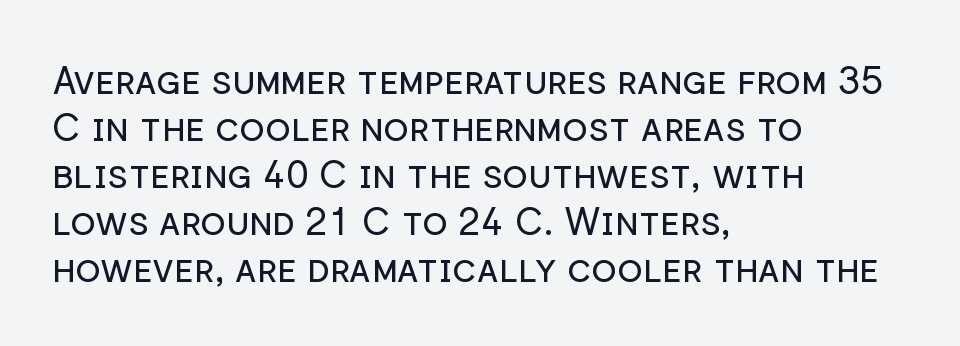
{"serif": "no", "italic": "no", "bold": "no", "weight": "regular", "width": "normal", "stroke_contrast": "low", "x_height": "medium", "monospaced": "no", "underline": "no", "align": "left", "line_spacing_ratio": 1.24, "letter_spacing": "normal", "letter_spacing_em": 0.0, "glyph_px": 38}
